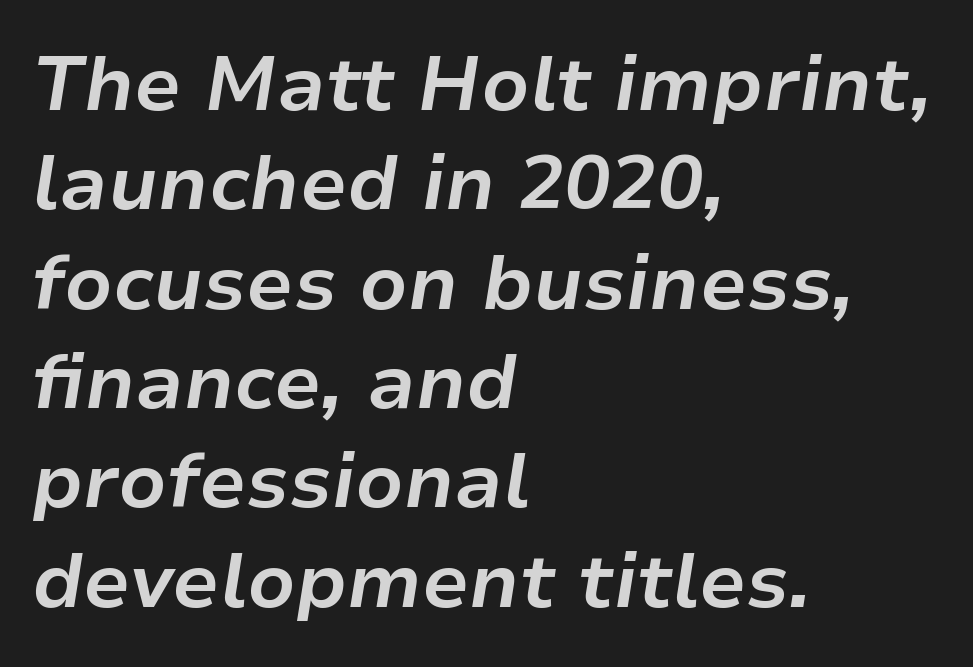
Q: Is the text bold? A: Yes.
Q: Is the text italic (slanted)? A: Yes, it leans right by about 9 degrees.
Q: Is the text underlined? A: No.
Q: How is the paragraph aligned? A: Left-aligned.
Q: Is the spacing between letters normal or unusually wide? A: Normal.
Q: Is the spacing between lines tight, normal or loose? A: Normal.
Q: Width (condensed, normal, or wide)? A: Normal.
Q: Stroke contrast? A: Low.
Q: x-height? A: Medium.
Q: Monospaced? A: No.
